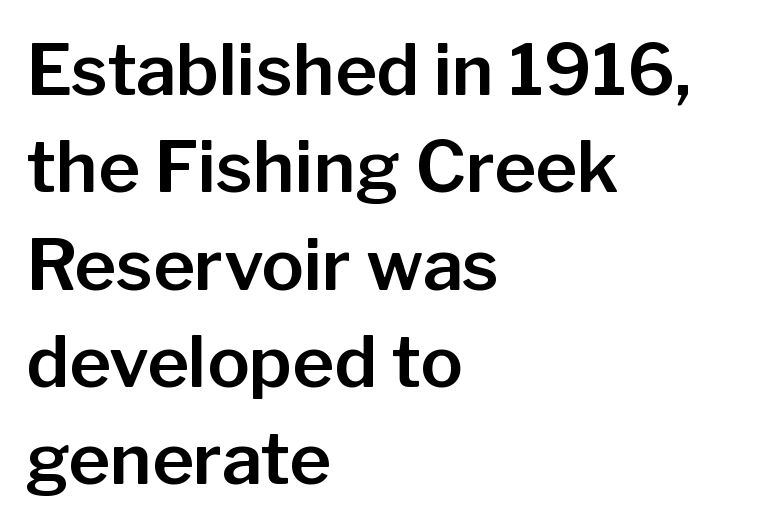
Q: Is the text italic (slanted)? A: No, it is upright.
Q: Is the typeface a serif or a sans-serif typeface? A: Sans-serif.
Q: Is the text underlined? A: No.
Q: How is the paragraph aligned? A: Left-aligned.
Q: Is the spacing between letters normal or unusually wide? A: Normal.
Q: Is the spacing between lines tight, normal or loose? A: Normal.
Q: Width (condensed, normal, or wide)? A: Normal.
Q: Stroke contrast? A: Low.
Q: x-height? A: Medium.
Q: Monospaced? A: No.
